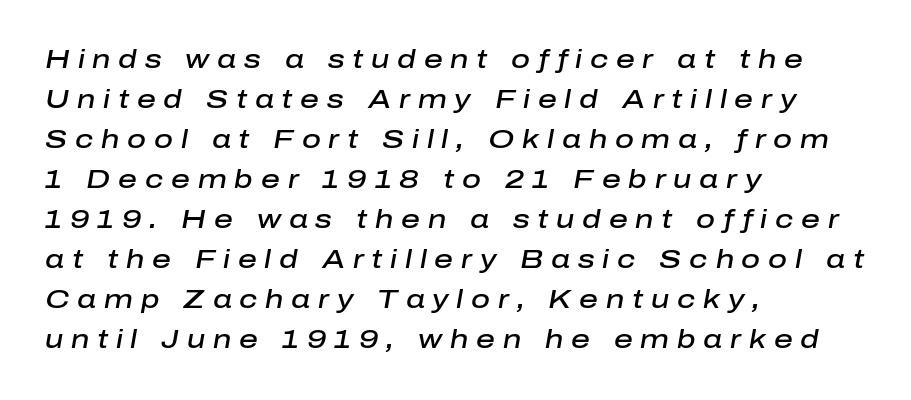
The image shows 26 px text type, italic (leaning right); set left-aligned, normal line spacing (1.54x), unusually wide letter spacing (+0.3 em), not underlined.
